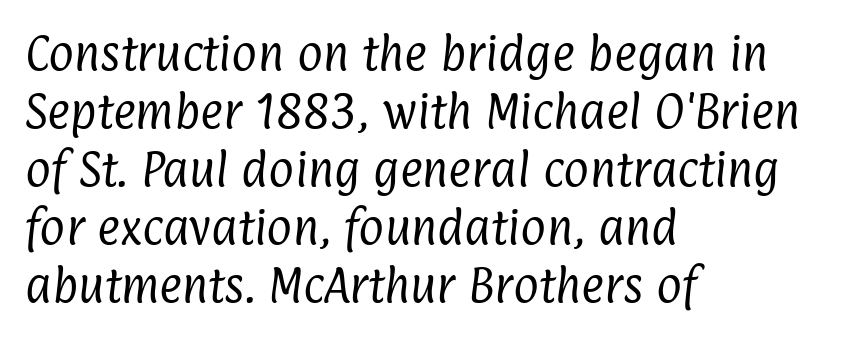
The image shows 39 px regular-weight, condensed sans-serif type; set left-aligned, normal line spacing (1.49x), normal letter spacing, not underlined; low stroke contrast and a medium x-height.
